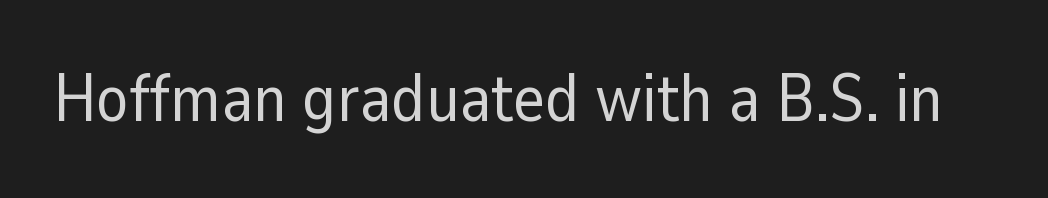
{"serif": "no", "italic": "no", "bold": "no", "weight": "regular", "width": "normal", "stroke_contrast": "low", "x_height": "medium", "monospaced": "no", "underline": "no", "letter_spacing": "normal", "letter_spacing_em": 0.0, "glyph_px": 67}
